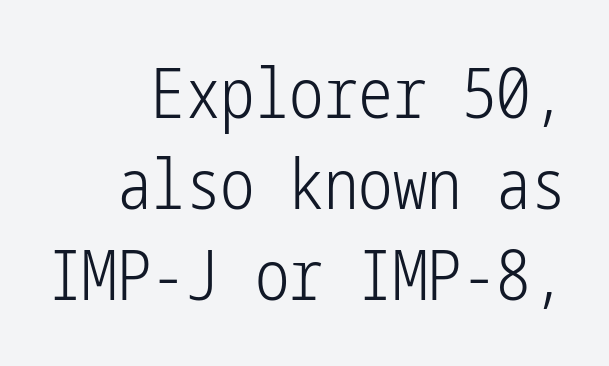
Students, note that the glyphs here touch the page at normal intervals. In CSS terms this would be text-align: right. The axis of the letterforms is exactly vertical. Weight: not bold — regular or lighter. Baseline-to-baseline distance is the conventional proportion of letter height. Examine the stroke ends and you'll find no serifs.
